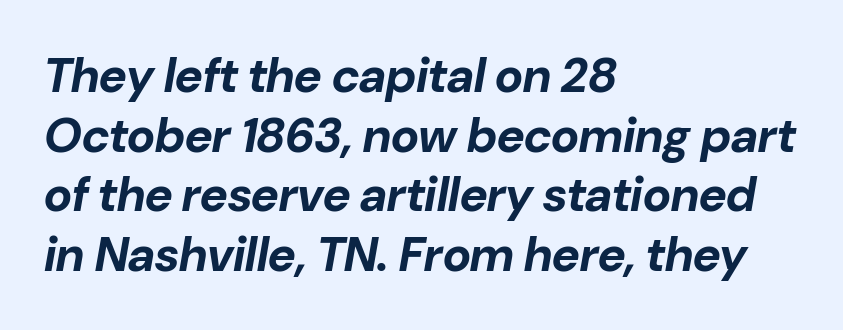
Standard letterfit; no display-style spreading of the glyphs. The face used here has a pronounced slope to its letters. Line beginnings align vertically; line endings do not. No word sits above an underline. Thick stems and heavy bowls — unmistakably bold.
